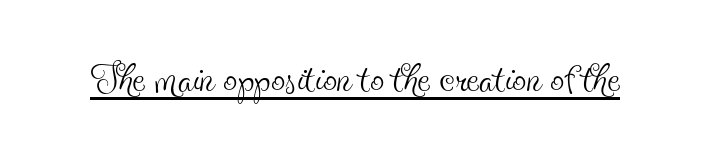
{"serif": "yes", "bold": "no", "weight": "thin", "width": "condensed", "x_height": "small", "monospaced": "no", "underline": "yes", "letter_spacing": "normal", "letter_spacing_em": 0.0, "glyph_px": 56}
